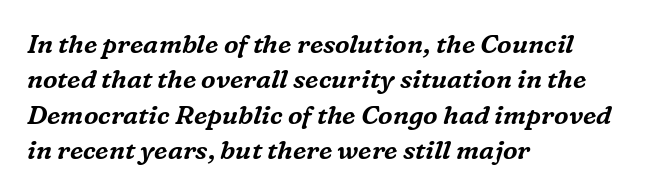
The image shows 26 px text type, italic (leaning right); set left-aligned, normal line spacing (1.36x), normal letter spacing, not underlined.
